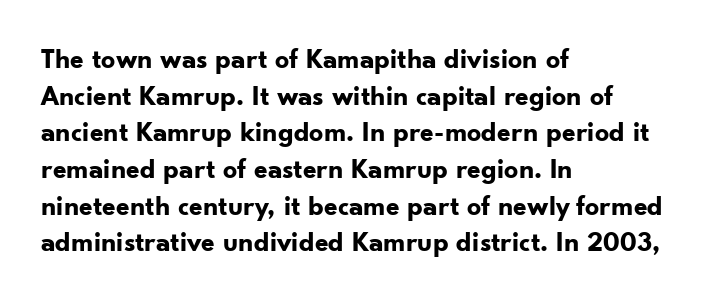
The tracking reads as untouched default to a designer's eye. Italic: no, the glyphs are upright roman. Bare-footed words on every line. Examine the stroke ends and you'll find no serifs. A classic flush-left, rag-right setting is used for this passage. The space between consecutive lines is moderate.
